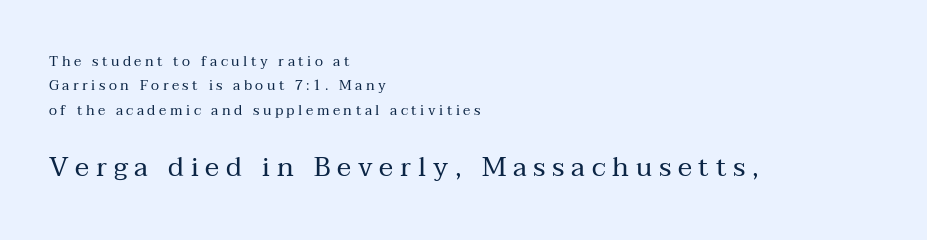
{"italic": "no", "bold": "no", "underline": "no", "align": "left", "line_spacing_ratio": 1.74, "letter_spacing": "wide", "letter_spacing_em": 0.25, "larger_block": "second", "size_ratio": 1.93, "glyph_px": 27}
